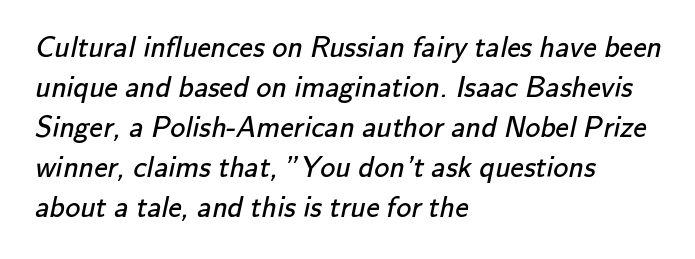
Q: Is the text bold? A: No.
Q: Is the typeface a serif or a sans-serif typeface? A: Sans-serif.
Q: Is the text underlined? A: No.
Q: How is the paragraph aligned? A: Left-aligned.
Q: Is the spacing between letters normal or unusually wide? A: Normal.
Q: Is the spacing between lines tight, normal or loose? A: Normal.
Q: Width (condensed, normal, or wide)? A: Normal.
Q: Stroke contrast? A: Low.
Q: x-height? A: Small.
Q: Monospaced? A: No.
